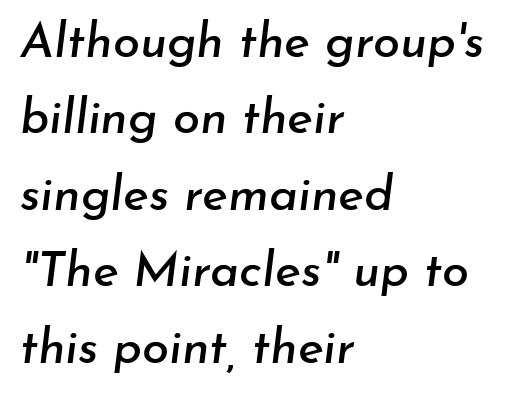
Is this a fixed-width face? No — the glyphs have proportional, varying widths. Reading down the block, your eye returns to a fixed left position each line. Vertically, the passage feels balanced, rows spaced as you'd expect. Compared with ordinary roman type, these characters are visibly tilted.
